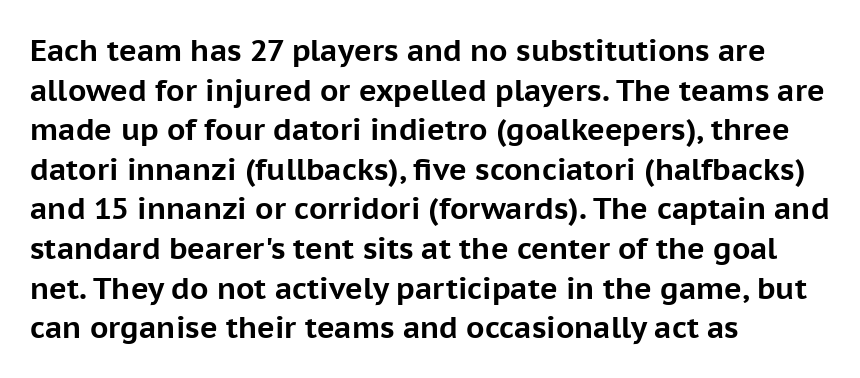
Plenty of ink on the page — the face is bold. The letters stand straight up with perfectly vertical stems. The letters carry no serifs — their stems end cleanly without finishing strokes. Is the letter spacing exaggerated? No — it looks like the ordinary default. Line spacing here is normal.
